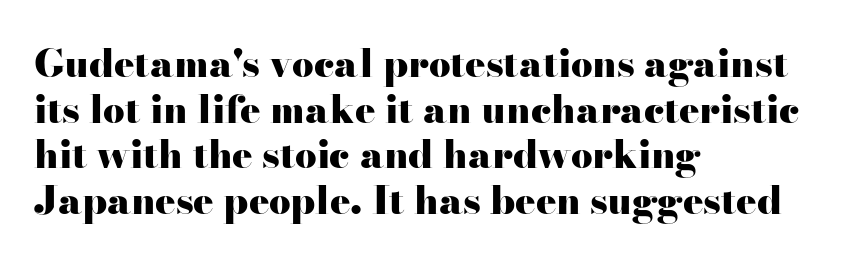
{"serif": "yes", "italic": "no", "bold": "yes", "weight": "heavy", "width": "wide", "stroke_contrast": "high", "x_height": "small", "monospaced": "no", "underline": "no", "align": "left", "line_spacing_ratio": 1.2, "letter_spacing": "normal", "letter_spacing_em": 0.0, "glyph_px": 38}
